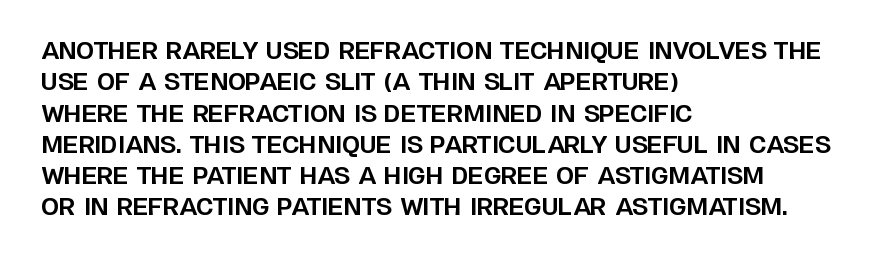
The image shows 23 px bold type, upright; set left-aligned, normal line spacing (1.36x), normal letter spacing, not underlined.
